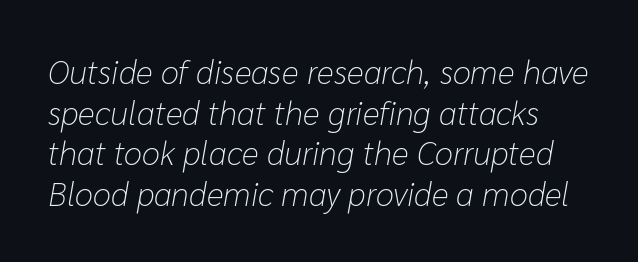
When letters slant like this, we call the style italic. Glyph-to-glyph distance matches everyday printed text. This sample has the flowing, uneven cadence of proportional lettering. No extra ink here — the face is not bold. Descenders hang freely into open space.
